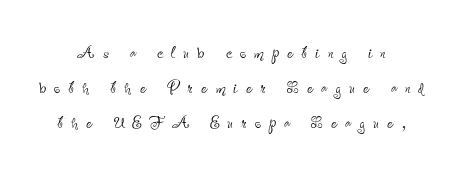
Q: Is the text bold? A: No.
Q: Is the text italic (slanted)? A: Yes.
Q: Is the text underlined? A: No.
Q: How is the paragraph aligned? A: Centered.
Q: Is the spacing between letters normal or unusually wide? A: Unusually wide.
Q: Is the spacing between lines tight, normal or loose? A: Normal.
